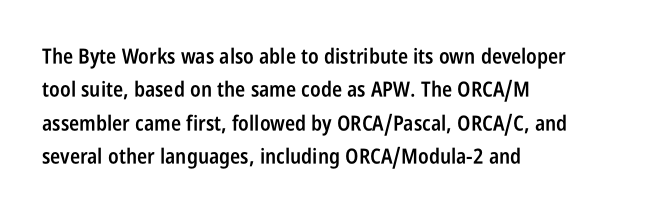
Typographic density is moderately raised because the face is semibold. Letter spacing: default. Vertically, the passage feels balanced, rows spaced as you'd expect. In terms of posture, this sample is upright. These lines stack with their left ends in a neat column.
